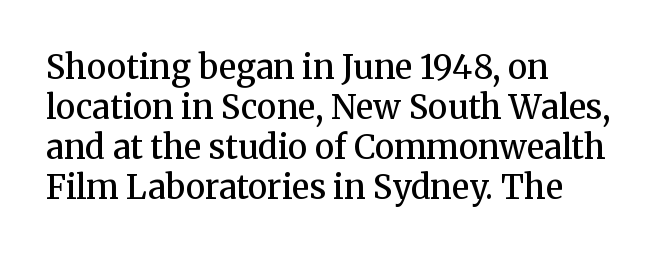
The specimen omits any rule beneath the text block's lines. There is no visible air inserted between adjacent glyphs. The passage shown is typeset with a serif family. Italic? Not at all — the glyphs are vertical. The setting favours the left margin, as ordinary paragraphs usually do. Varying glyph widths throughout — classic text-font behaviour.
